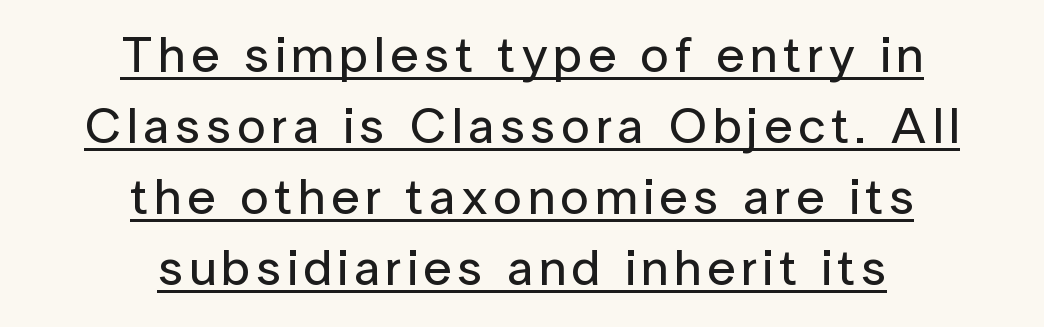
The image shows 51 px sans-serif type, upright; set centered, normal line spacing (1.39x), underlined; low stroke contrast and a medium x-height.
